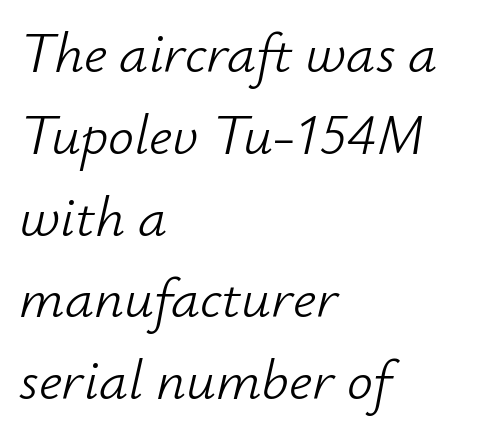
Caption: multi-line text, flush left, ragged right. Characters follow at the spacing the type designer built in. Character widths vary here, with narrow letters taking less room than wide ones. Is the type slanted? Yes — the strokes lean at a clear angle. The passage shown is not underscored anywhere. Ink coverage per letter is moderate at most.
